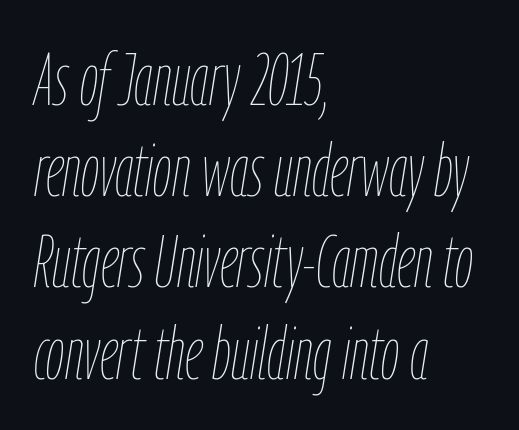
Q: Is the text bold? A: No.
Q: Is the text italic (slanted)? A: Yes, it leans right by about 9 degrees.
Q: Is the text underlined? A: No.
Q: How is the paragraph aligned? A: Left-aligned.
Q: Is the spacing between letters normal or unusually wide? A: Normal.
Q: Is the spacing between lines tight, normal or loose? A: Normal.
Q: Width (condensed, normal, or wide)? A: Condensed.
Q: Stroke contrast? A: Low.
Q: x-height? A: Medium.
Q: Monospaced? A: No.
